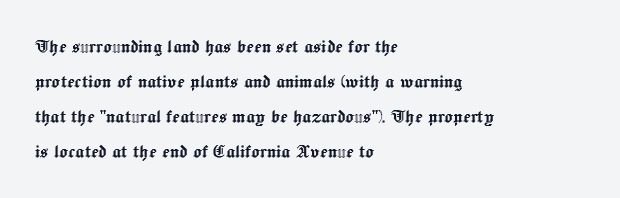
The vertical gap from one line to the next is medium. In terms of posture, this sample is upright. The ragged edge is on the right, which tells us the setting is flush left. Look at the tracking — it's just the regular setting, nothing added. Only glyphs here, with clear space below each row.
